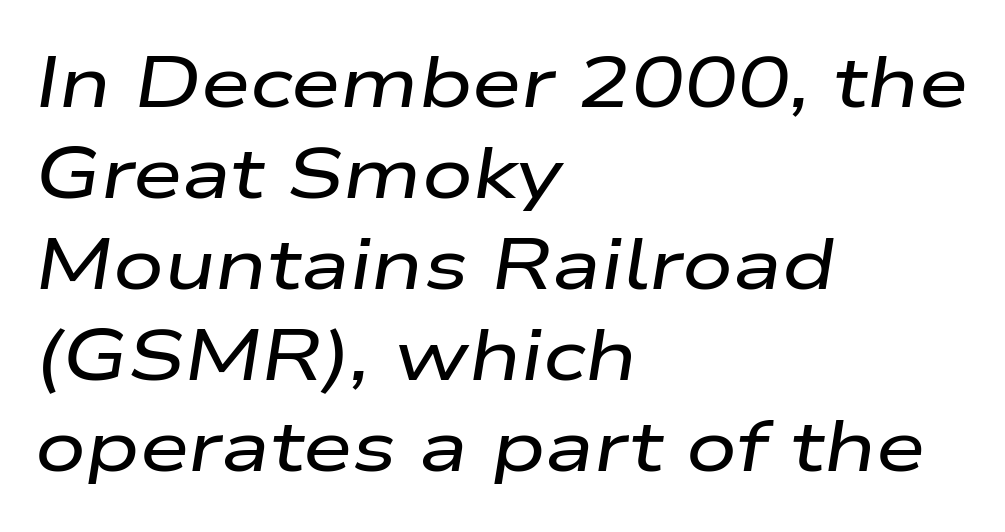
Q: Is the text italic (slanted)? A: Yes, it leans right by about 9 degrees.
Q: Is the text underlined? A: No.
Q: How is the paragraph aligned? A: Left-aligned.
Q: Is the spacing between letters normal or unusually wide? A: Normal.
Q: Is the spacing between lines tight, normal or loose? A: Normal.
Q: Width (condensed, normal, or wide)? A: Wide.
Q: Stroke contrast? A: Low.
Q: x-height? A: Medium.
Q: Monospaced? A: No.
